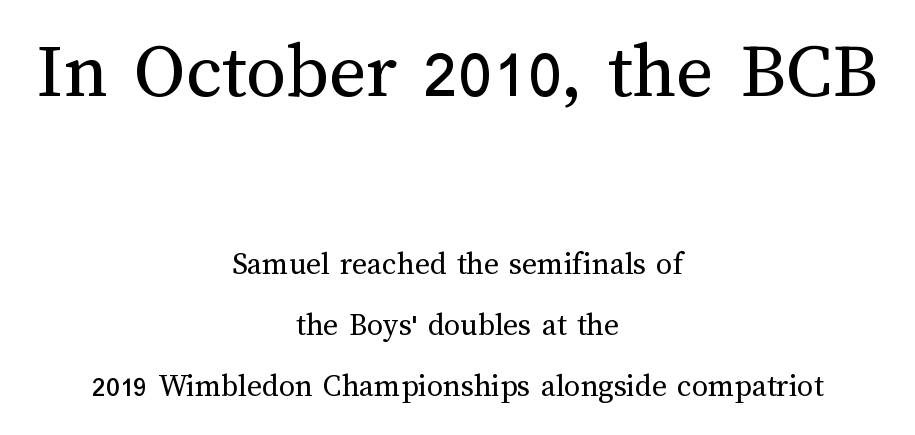
Q: Is the text bold? A: No.
Q: Is the text italic (slanted)? A: No, it is upright.
Q: Is the text underlined? A: No.
Q: How is the paragraph aligned? A: Centered.
Q: Is the spacing between letters normal or unusually wide? A: Normal.
Q: Is the spacing between lines tight, normal or loose? A: Loose.
Q: Which block of text is set in a larger size, the first (top) or the second (bottom)? A: The first (top) one.
Q: Width (condensed, normal, or wide)? A: Normal.
Q: Stroke contrast? A: Medium.
Q: x-height? A: Medium.
Q: Monospaced? A: No.
